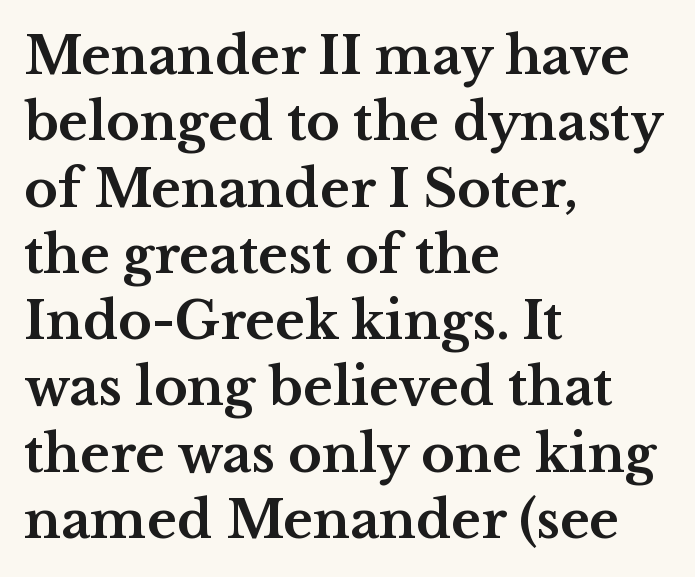
{"serif": "yes", "italic": "no", "bold": "yes", "weight": "bold", "width": "wide", "stroke_contrast": "medium", "x_height": "medium", "monospaced": "no", "underline": "no", "align": "left", "line_spacing": "normal", "line_spacing_ratio": 1.3, "letter_spacing": "normal", "letter_spacing_em": 0.0, "glyph_px": 51}
